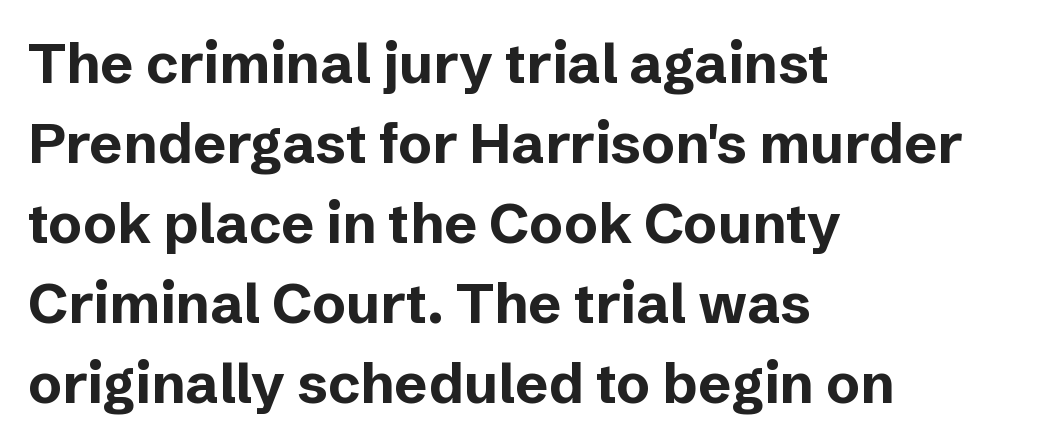
{"serif": "no", "italic": "no", "bold": "yes", "weight": "bold", "width": "normal", "stroke_contrast": "low", "x_height": "medium", "monospaced": "no", "underline": "no", "align": "left", "line_spacing": "normal", "line_spacing_ratio": 1.43, "letter_spacing": "normal", "letter_spacing_em": 0.0, "glyph_px": 56}
